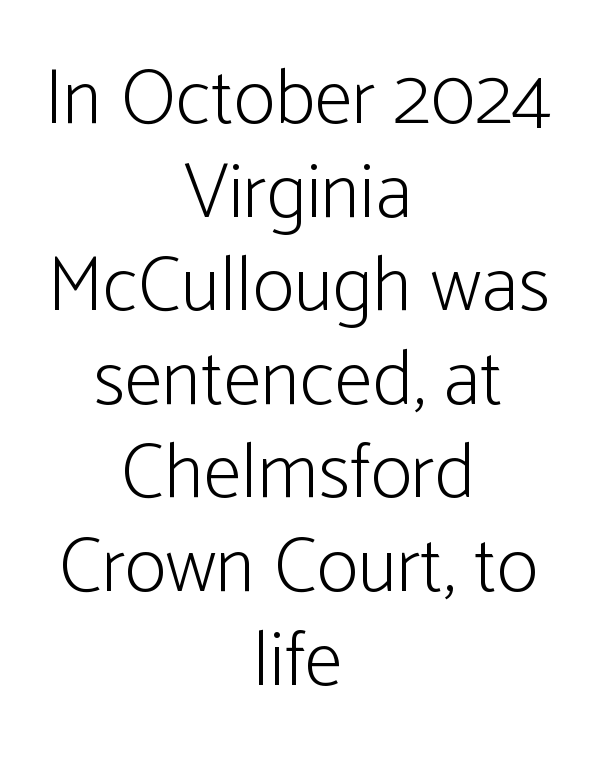
The image shows 78 px light, condensed sans-serif type, upright; set centered, line spacing 1.2x, normal letter spacing, not underlined; low stroke contrast and a medium x-height.
